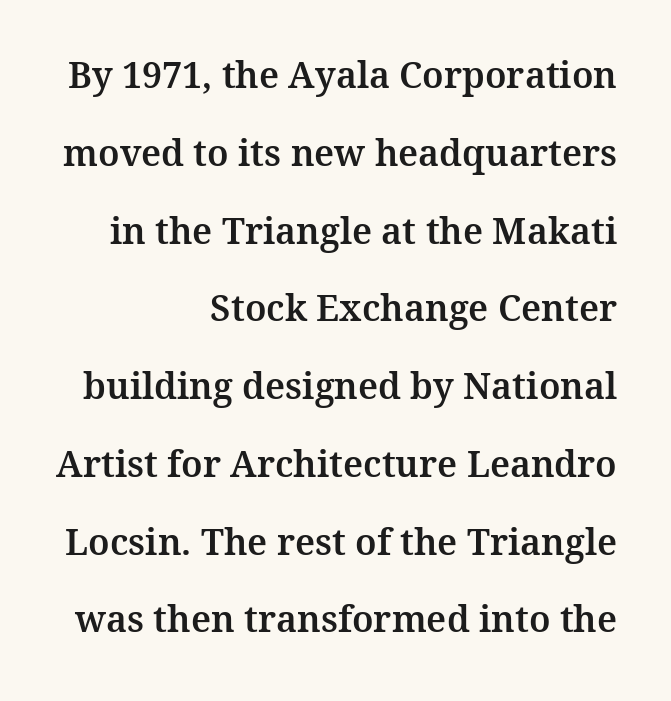
Anything drawn beneath the words? Only blank space. Honestly, the letter spacing is just normal — you wouldn't notice it. Does the lettering tilt? It doesn't — this is upright. A serif font was chosen for this passage.
